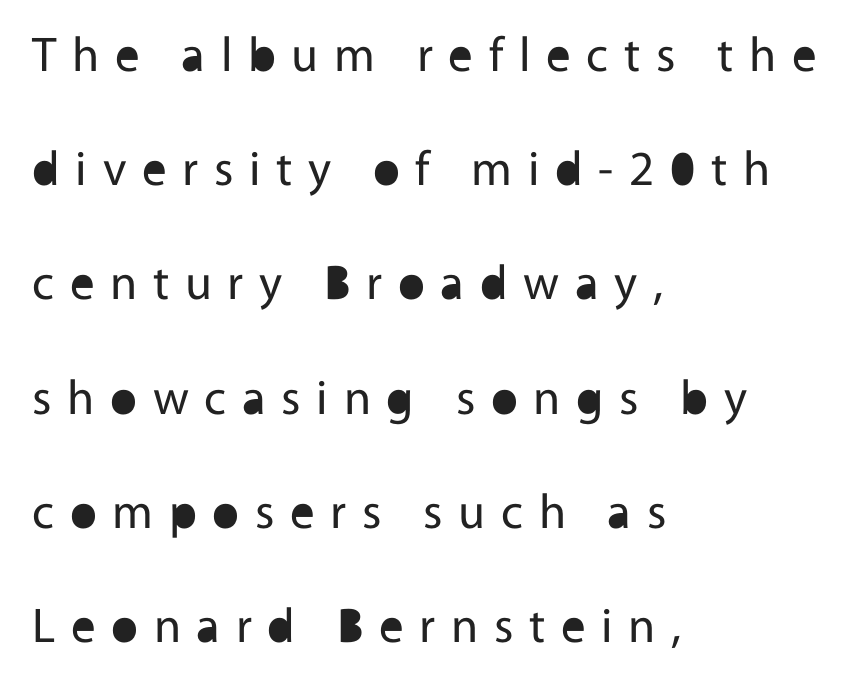
{"serif": "no", "italic": "no", "bold": "no", "weight": "regular", "width": "normal", "x_height": "medium", "monospaced": "no", "underline": "no", "align": "left", "line_spacing": "loose", "line_spacing_ratio": 2.33, "letter_spacing": "wide", "letter_spacing_em": 0.32, "glyph_px": 49}
